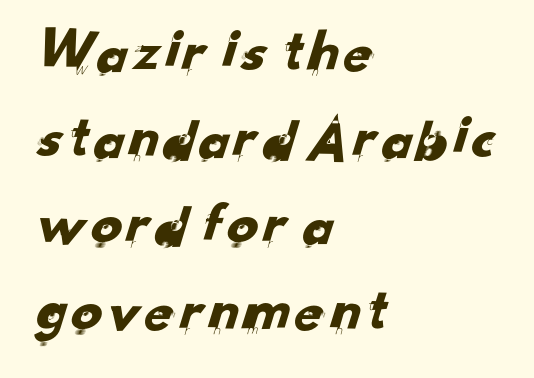
{"serif": "no", "width": "normal", "stroke_contrast": "low", "x_height": "small", "monospaced": "no", "underline": "no", "align": "left", "line_spacing": "normal", "line_spacing_ratio": 1.39, "letter_spacing": "normal", "letter_spacing_em": 0.0, "glyph_px": 62}
